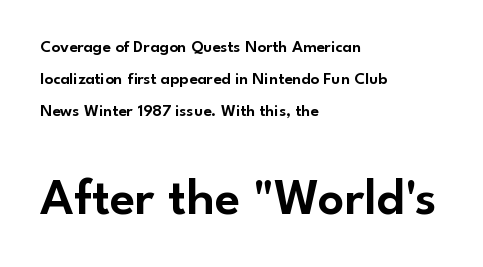
{"serif": "no", "italic": "no", "width": "normal", "stroke_contrast": "low", "x_height": "small", "monospaced": "no", "underline": "no", "align": "left", "line_spacing_ratio": 1.88, "letter_spacing": "normal", "letter_spacing_em": 0.0, "larger_block": "second", "size_ratio": 3.06, "glyph_px": 52}
